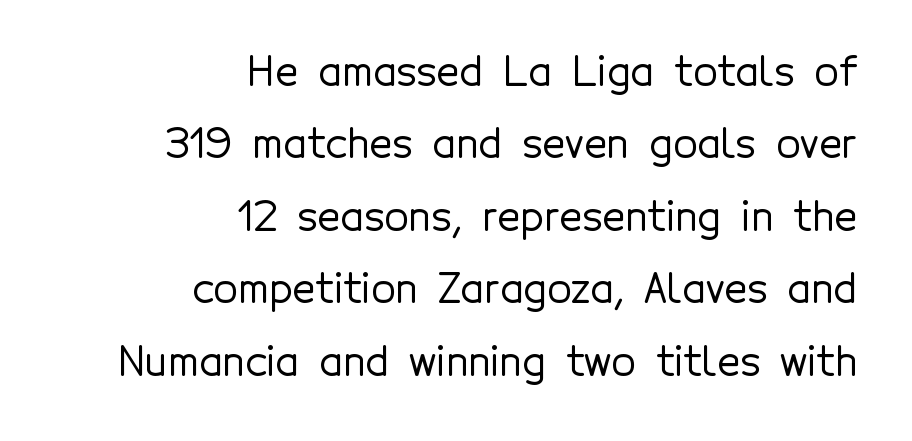
{"serif": "no", "italic": "no", "width": "normal", "x_height": "medium", "monospaced": "no", "underline": "no", "align": "right", "line_spacing_ratio": 1.81, "letter_spacing": "normal", "letter_spacing_em": 0.0, "glyph_px": 40}
